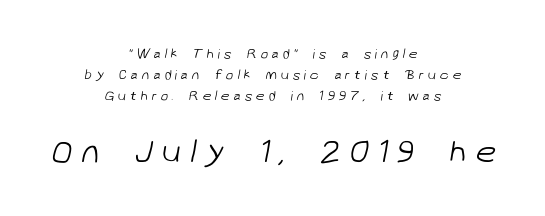
Line spacing here is normal. Here the glyphs are tracked loosely, breaking word shapes into spaced letters. A centered setting, common on invitations and titles, is used for this passage. Larger block? The one below; the one above is distinctly smaller. Check under the words: just untouched page. Letters have the restrained weight of plain body copy at most.
